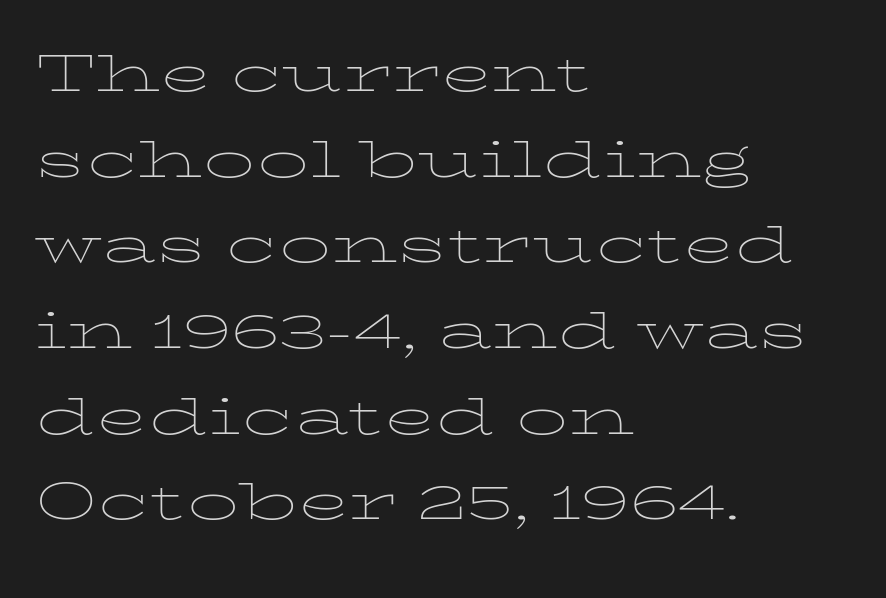
Tracking value appears to be zero — textbook default spacing. Weight: in the light-to-regular range. Proportional: the letters do not fall into vertical columns. The passage shown is not underscored anywhere. Summary of vertical rhythm: regular, with standard interline spacing. Rendered with straight, roman letterforms.
